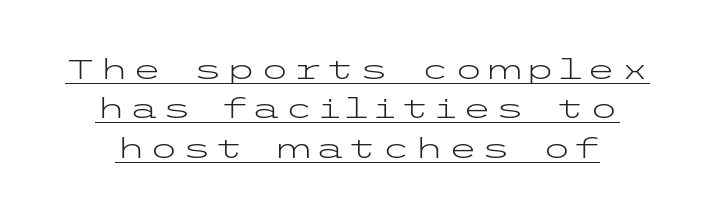
{"italic": "no", "bold": "no", "underline": "yes", "line_spacing": "normal", "line_spacing_ratio": 1.46, "glyph_px": 27}
